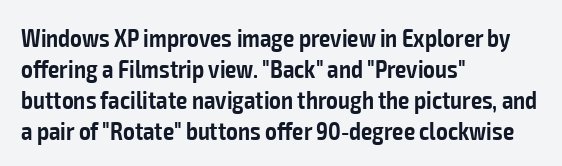
Q: Is the text bold? A: Semi-bold.
Q: Is the text italic (slanted)? A: No, it is upright.
Q: Is the text underlined? A: No.
Q: How is the paragraph aligned? A: Left-aligned.
Q: Is the spacing between letters normal or unusually wide? A: Normal.
